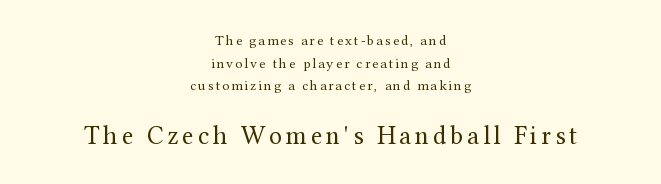
{"italic": "no", "bold": "no", "underline": "no", "align": "center", "line_spacing": "normal", "line_spacing_ratio": 1.61, "larger_block": "second", "size_ratio": 1.86, "glyph_px": 26}
